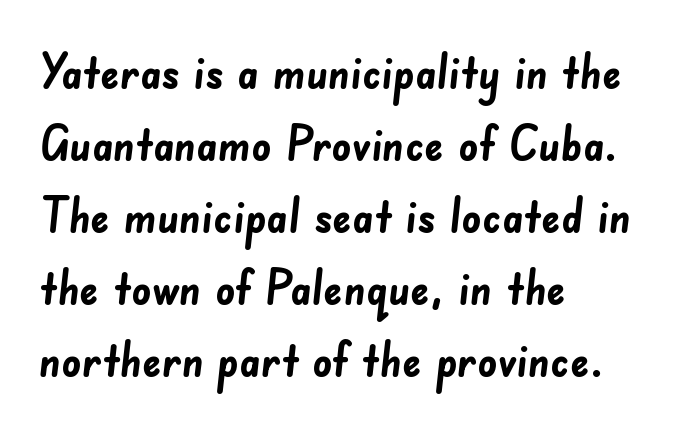
The image shows 48 px semibold sans-serif type; set left-aligned, normal line spacing (1.5x), normal letter spacing, not underlined; low stroke contrast and a small x-height.
